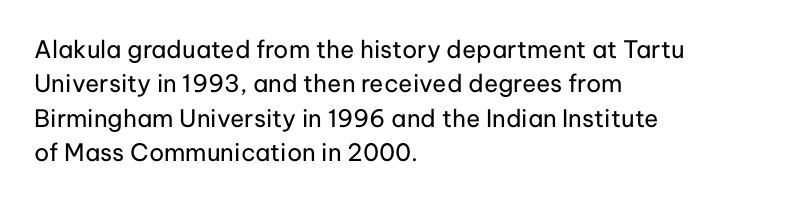
Q: Is the text bold? A: No.
Q: Is the text italic (slanted)? A: No, it is upright.
Q: Is the text underlined? A: No.
Q: How is the paragraph aligned? A: Left-aligned.
Q: Is the spacing between letters normal or unusually wide? A: Normal.
Q: Is the spacing between lines tight, normal or loose? A: Normal.
